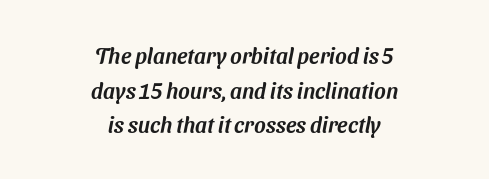
{"underline": "no", "align": "center", "line_spacing": "normal", "line_spacing_ratio": 1.57, "letter_spacing": "normal", "letter_spacing_em": 0.0, "glyph_px": 22}
